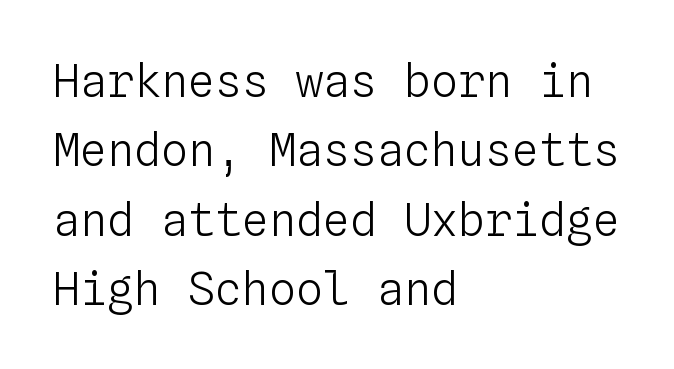
The weight tops out at a normal text grade. Every stem runs plumb, perpendicular to the baseline. Underline: absent. Vertically, the passage feels balanced, rows spaced as you'd expect. These lines are set flush left with a ragged right edge.
